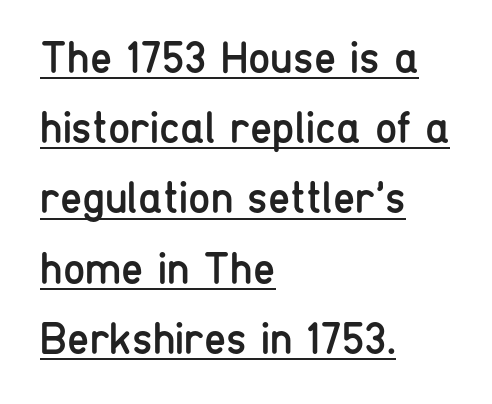
The font family rendered here belongs to the sans-serif group. The leading is moderate, giving the passage an even texture. Ordinary non-slanted type is in use. You could not count columns in this text — the font is proportionally spaced. Is the type heavy? It reads as light-to-regular instead.
